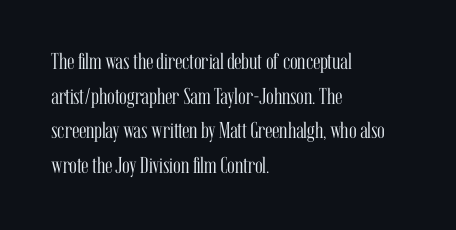
Vertical strokes here are truly vertical. Is the block centered? No — it sits flush against the left margin. Standard letterfit; no display-style spreading of the glyphs. This is not heavy type; no bold has been used.
